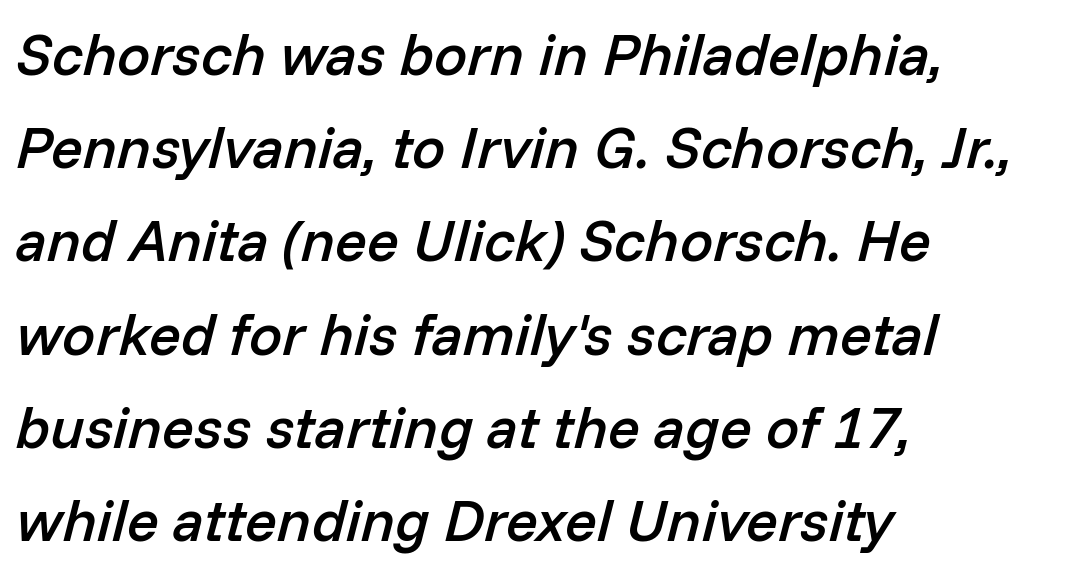
The image shows 59 px semibold type, italic (leaning right); set left-aligned, normal line spacing (1.58x), normal letter spacing, not underlined; low stroke contrast and a medium x-height.
